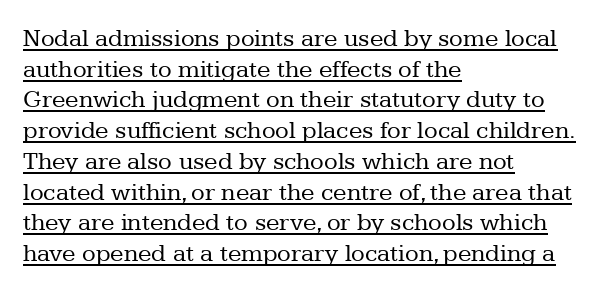
{"italic": "no", "bold": "no", "underline": "yes", "align": "left", "line_spacing_ratio": 1.23, "letter_spacing": "normal", "letter_spacing_em": 0.0, "glyph_px": 25}
